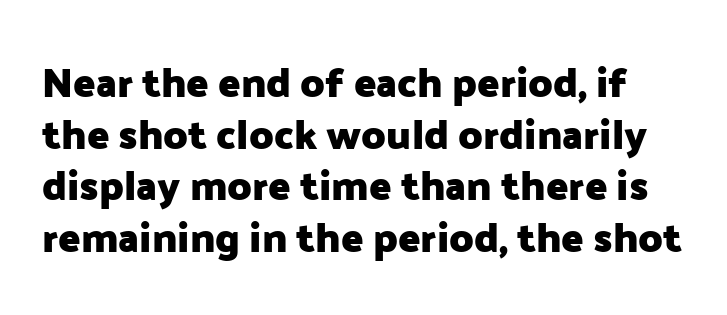
{"serif": "no", "italic": "no", "bold": "yes", "weight": "heavy", "width": "normal", "stroke_contrast": "low", "x_height": "medium", "monospaced": "no", "underline": "no", "line_spacing": "normal", "line_spacing_ratio": 1.26, "letter_spacing": "normal", "letter_spacing_em": 0.0, "glyph_px": 41}
